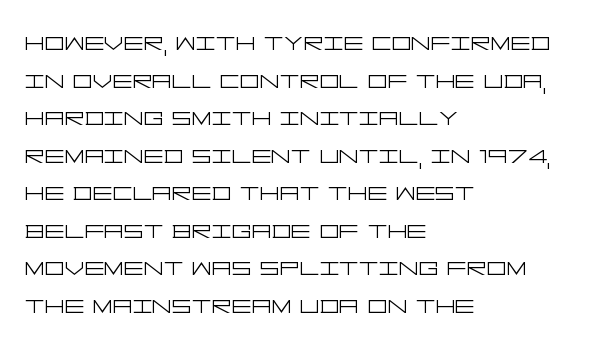
Q: Is the text bold? A: No.
Q: Is the text italic (slanted)? A: No, it is upright.
Q: Is the typeface a serif or a sans-serif typeface? A: Sans-serif.
Q: Is the text underlined? A: No.
Q: How is the paragraph aligned? A: Left-aligned.
Q: Is the spacing between letters normal or unusually wide? A: Normal.
Q: Width (condensed, normal, or wide)? A: Wide.
Q: Stroke contrast? A: Low.
Q: x-height? A: Large.
